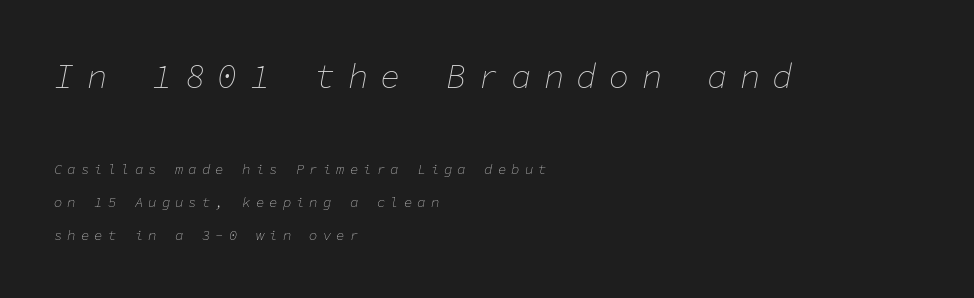
Q: Is the text bold? A: No.
Q: Is the text italic (slanted)? A: Yes, it leans right by about 11 degrees.
Q: Is the text underlined? A: No.
Q: How is the paragraph aligned? A: Left-aligned.
Q: Is the spacing between letters normal or unusually wide? A: Unusually wide.
Q: Is the spacing between lines tight, normal or loose? A: Loose.
Q: Which block of text is set in a larger size, the first (top) or the second (bottom)? A: The first (top) one.
Q: Width (condensed, normal, or wide)? A: Normal.
Q: Stroke contrast? A: Low.
Q: x-height? A: Medium.
Q: Monospaced? A: Yes.
